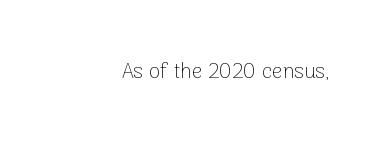
The passage shown is not underscored anywhere. The font's upright variant was chosen for this text. Stems here are at most as thick as an everyday book face. Observe the ordinary spacing: letters are neighbours, not strangers.
